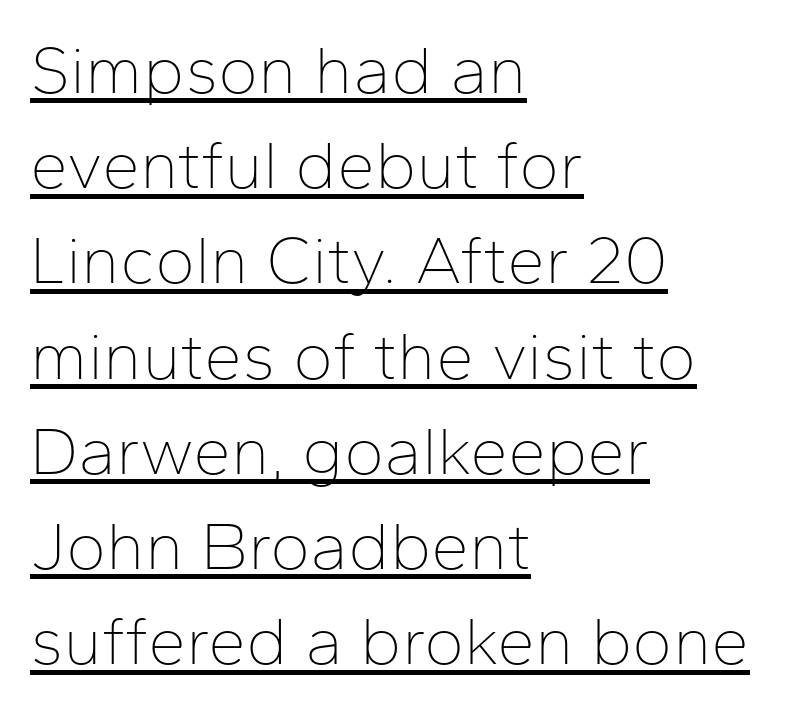
The image shows 68 px thin sans-serif type, upright; set left-aligned, normal line spacing (1.4x), normal letter spacing, underlined; low stroke contrast and a medium x-height.
